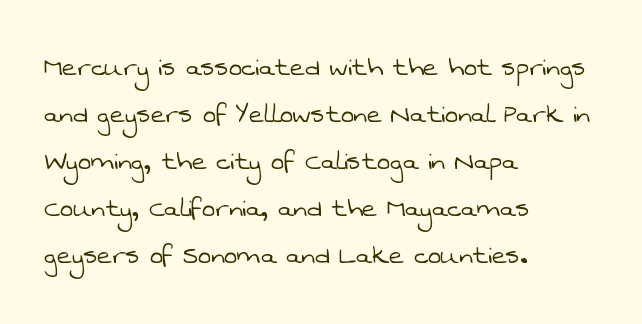
Q: Is the text bold? A: No.
Q: Is the typeface a serif or a sans-serif typeface? A: Sans-serif.
Q: Is the text underlined? A: No.
Q: How is the paragraph aligned? A: Left-aligned.
Q: Is the spacing between letters normal or unusually wide? A: Normal.
Q: Is the spacing between lines tight, normal or loose? A: Normal.
Q: Width (condensed, normal, or wide)? A: Normal.
Q: Stroke contrast? A: Low.
Q: x-height? A: Medium.
Q: Monospaced? A: No.
